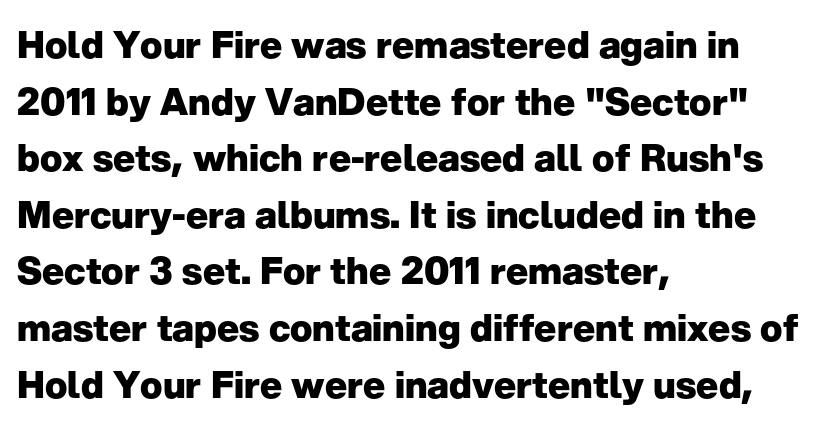
Q: Is the text bold? A: Yes.
Q: Is the text italic (slanted)? A: No, it is upright.
Q: Is the typeface a serif or a sans-serif typeface? A: Sans-serif.
Q: Is the text underlined? A: No.
Q: How is the paragraph aligned? A: Left-aligned.
Q: Is the spacing between letters normal or unusually wide? A: Normal.
Q: Is the spacing between lines tight, normal or loose? A: Normal.
Q: Width (condensed, normal, or wide)? A: Normal.
Q: Stroke contrast? A: Low.
Q: x-height? A: Medium.
Q: Monospaced? A: No.
